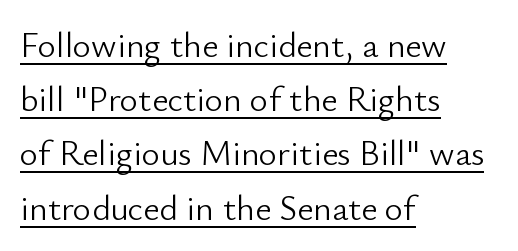
Q: Is the text bold? A: No.
Q: Is the text italic (slanted)? A: No, it is upright.
Q: Is the typeface a serif or a sans-serif typeface? A: Sans-serif.
Q: Is the text underlined? A: Yes.
Q: How is the paragraph aligned? A: Left-aligned.
Q: Is the spacing between letters normal or unusually wide? A: Normal.
Q: Is the spacing between lines tight, normal or loose? A: Normal.
Q: Width (condensed, normal, or wide)? A: Normal.
Q: Stroke contrast? A: Low.
Q: x-height? A: Small.
Q: Monospaced? A: No.
